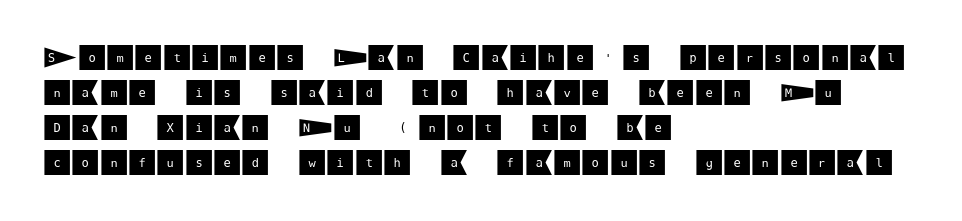
{"serif": "no", "italic": "no", "width": "normal", "stroke_contrast": "medium", "x_height": "large", "underline": "no", "align": "left", "line_spacing_ratio": 1.21, "letter_spacing": "normal", "letter_spacing_em": 0.0, "glyph_px": 29}
